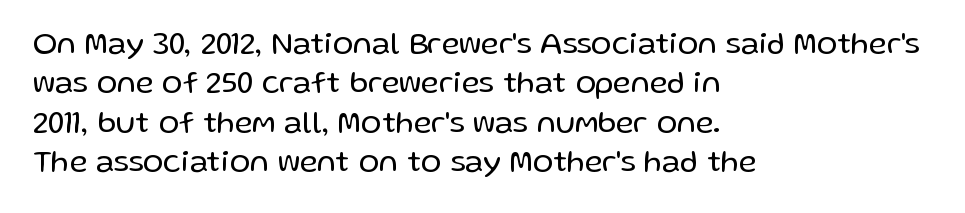
The font is comparable to plain body text, perhaps lighter. Do the characters align in a grid? No, the font is proportional. Every row of glyphs begins at an identical x-position on the left. Successive baselines arrive at the customary interval. The horizontal fit of the characters is conventional and even. Unlike a traditional serif, this face leaves its strokes unadorned.
